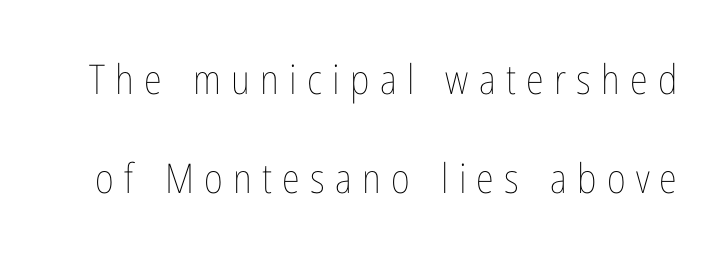
The letters advance in unequal steps, a hallmark of proportional type. How would I describe the line gaps? Wide and relaxed. The strip under each line holds only bare page. Style check: upright.
